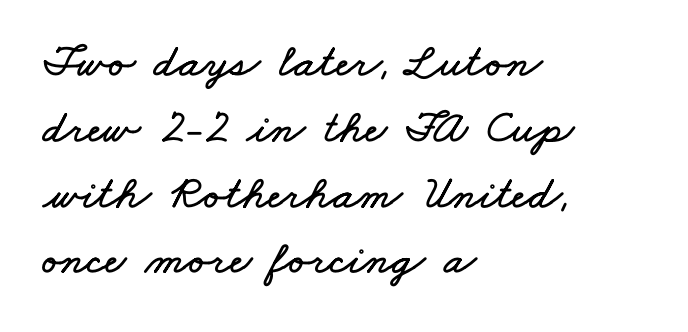
{"width": "wide", "stroke_contrast": "low", "x_height": "small", "monospaced": "no", "underline": "no", "align": "left", "line_spacing": "normal", "line_spacing_ratio": 1.4, "letter_spacing": "normal", "letter_spacing_em": 0.0, "glyph_px": 47}
